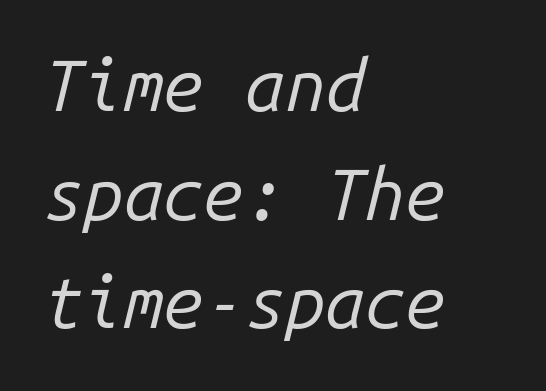
Q: Is the text bold? A: No.
Q: Is the text italic (slanted)? A: Yes, it leans right by about 14 degrees.
Q: Is the text underlined? A: No.
Q: How is the paragraph aligned? A: Left-aligned.
Q: Is the spacing between letters normal or unusually wide? A: Normal.
Q: Is the spacing between lines tight, normal or loose? A: Normal.
Q: Width (condensed, normal, or wide)? A: Normal.
Q: Stroke contrast? A: Low.
Q: x-height? A: Medium.
Q: Monospaced? A: Yes.
